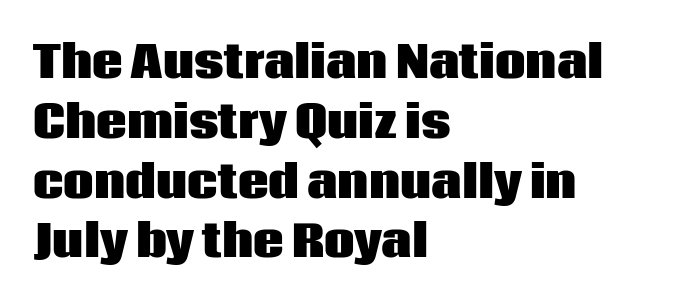
The image shows 43 px heavy sans-serif type, upright; set left-aligned, normal line spacing (1.39x), normal letter spacing, not underlined; low stroke contrast and a large x-height.
